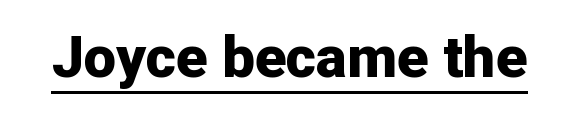
Has an underline been added? It has. The lettering stays uniformly vertical, giving the passage a roman look. Is this a fixed-width face? No — the glyphs have proportional, varying widths. Letter spacing: default. Letterform terminals end flat and unadorned throughout the passage.
